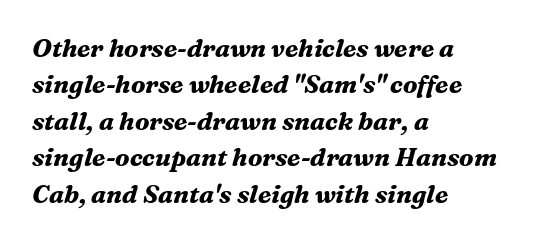
The image shows 25 px bold type, italic (leaning right); set left-aligned, normal line spacing (1.46x), normal letter spacing, not underlined.
